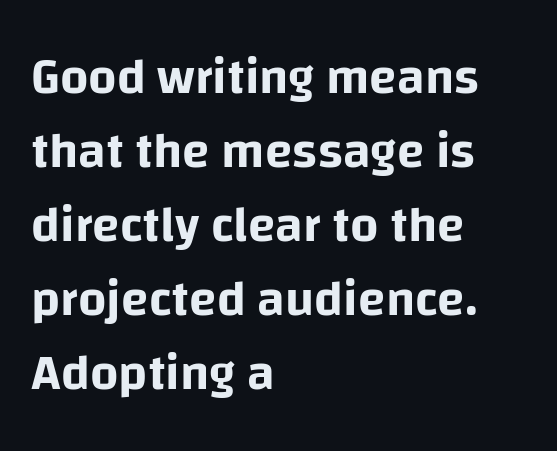
Q: Is the text italic (slanted)? A: No, it is upright.
Q: Is the typeface a serif or a sans-serif typeface? A: Sans-serif.
Q: Is the text underlined? A: No.
Q: How is the paragraph aligned? A: Left-aligned.
Q: Is the spacing between letters normal or unusually wide? A: Normal.
Q: Is the spacing between lines tight, normal or loose? A: Normal.
Q: Width (condensed, normal, or wide)? A: Normal.
Q: Stroke contrast? A: Low.
Q: x-height? A: Large.
Q: Monospaced? A: No.
